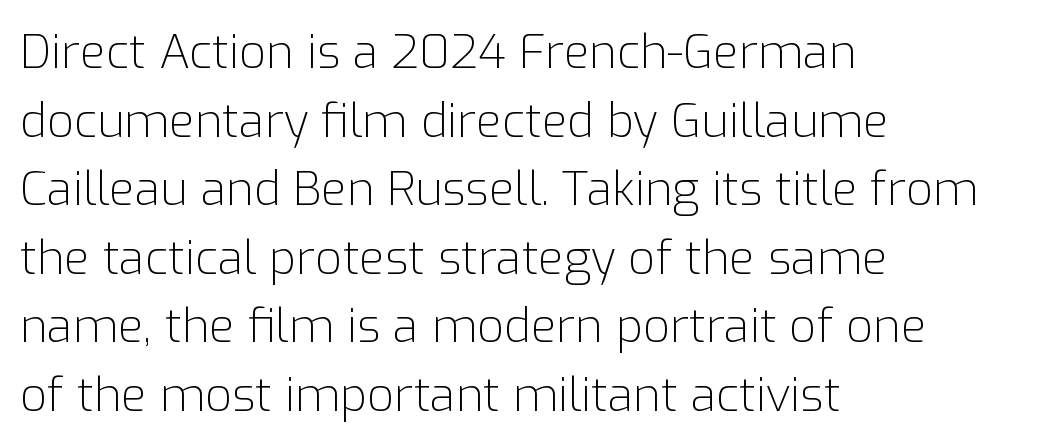
Q: Is the text bold? A: No.
Q: Is the text italic (slanted)? A: No, it is upright.
Q: Is the typeface a serif or a sans-serif typeface? A: Sans-serif.
Q: Is the text underlined? A: No.
Q: How is the paragraph aligned? A: Left-aligned.
Q: Is the spacing between letters normal or unusually wide? A: Normal.
Q: Is the spacing between lines tight, normal or loose? A: Normal.
Q: Width (condensed, normal, or wide)? A: Normal.
Q: Stroke contrast? A: Low.
Q: x-height? A: Medium.
Q: Monospaced? A: No.
